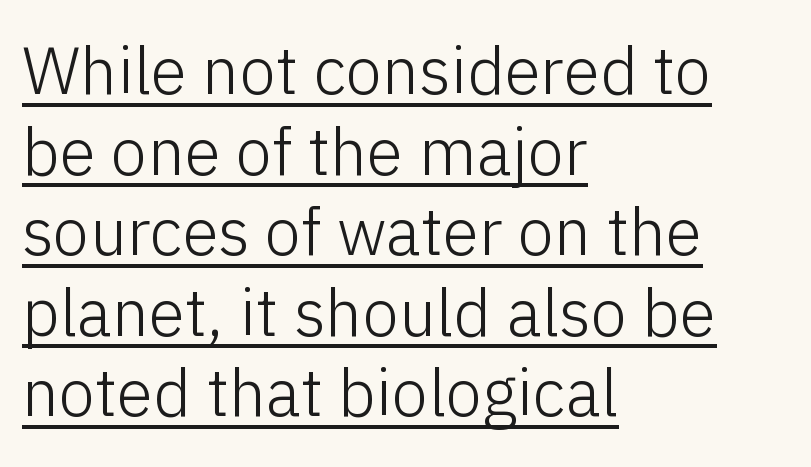
Is the block centered? No — it sits flush against the left margin. Designer's note — italics off, roman on. The face used here is proportionally spaced, like ordinary book or web type. Tracking here is standard; glyphs follow each other at the usual distance.
